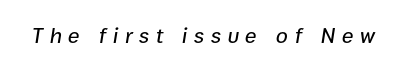
{"italic": "yes", "lean": "right", "slant_degrees": 9, "underline": "no", "letter_spacing": "wide", "letter_spacing_em": 0.29, "glyph_px": 22}
